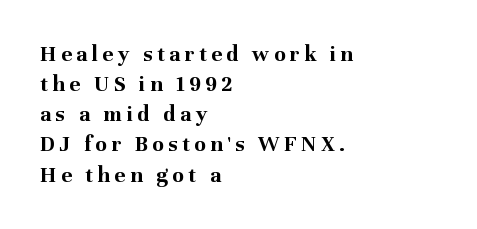
{"italic": "no", "bold": "yes", "underline": "no", "align": "left", "line_spacing": "normal", "line_spacing_ratio": 1.31, "letter_spacing": "wide", "letter_spacing_em": 0.2, "glyph_px": 23}
